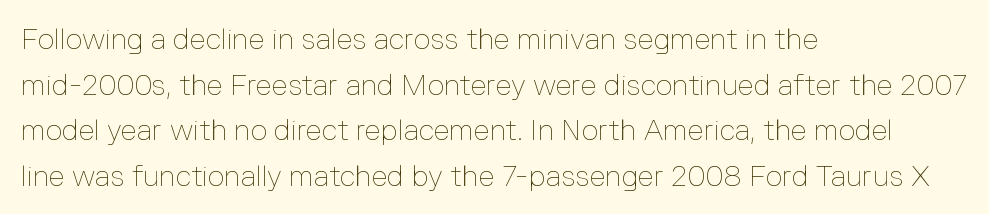
The rendering uses a moderate line-height, typical for paragraphs. Compared with typical body copy, the letter spacing here is the same. The letters stand straight up with perfectly vertical stems. Check the space under the baseline: it is left empty. Ink coverage per letter is moderate at most. The lines are quadded left.
